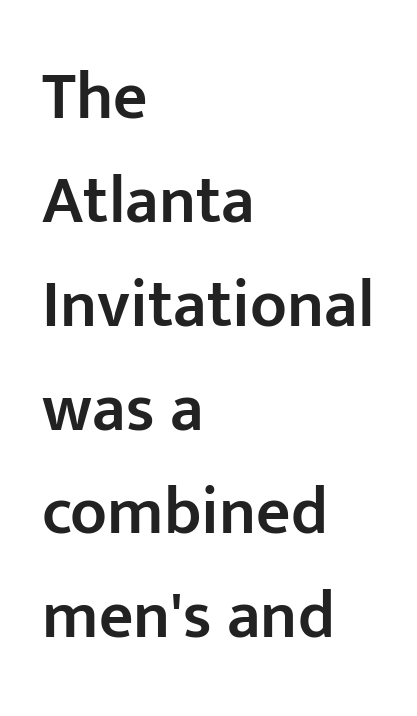
{"serif": "no", "italic": "no", "bold": "semi", "weight": "semibold", "width": "normal", "stroke_contrast": "low", "x_height": "medium", "monospaced": "no", "underline": "no", "align": "left", "line_spacing": "normal", "line_spacing_ratio": 1.55, "letter_spacing": "normal", "letter_spacing_em": 0.0, "glyph_px": 67}
